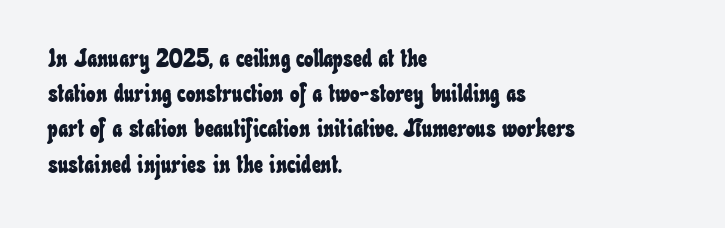
{"underline": "no", "align": "left", "line_spacing": "normal", "line_spacing_ratio": 1.41, "letter_spacing": "normal", "letter_spacing_em": 0.0, "glyph_px": 25}
